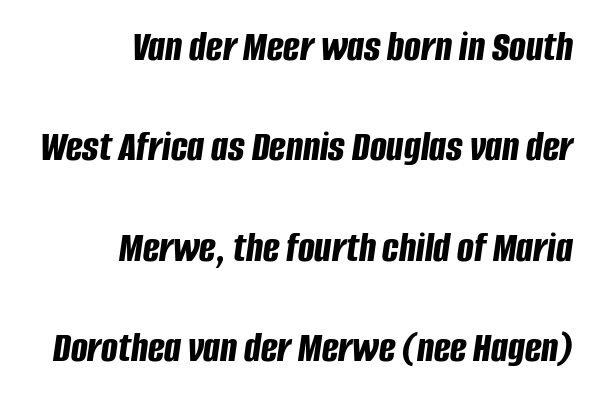
Plain, unruled lines of type. The face used here is rendered with its standard letterfit. What weight is shown? A full bold with thick strokes. The space between consecutive lines is lavish. Alignment: flush right.
